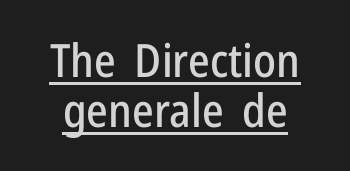
Q: Is the text italic (slanted)? A: No, it is upright.
Q: Is the typeface a serif or a sans-serif typeface? A: Sans-serif.
Q: Is the text underlined? A: Yes.
Q: Is the spacing between letters normal or unusually wide? A: Normal.
Q: Is the spacing between lines tight, normal or loose? A: Tight.
Q: Width (condensed, normal, or wide)? A: Condensed.
Q: Stroke contrast? A: Low.
Q: x-height? A: Medium.
Q: Monospaced? A: No.
